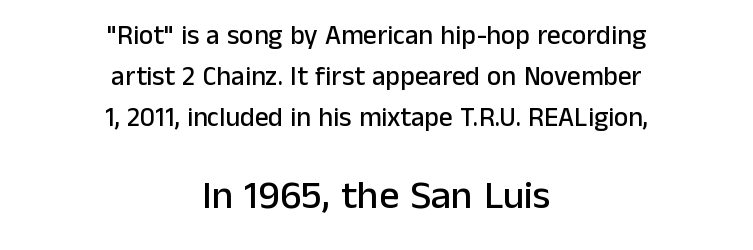
The image shows 40 px sans-serif type, upright; set centered, normal line spacing (1.52x), normal letter spacing, not underlined; the second (bottom) block is 1.48x larger; low stroke contrast and a medium x-height.
